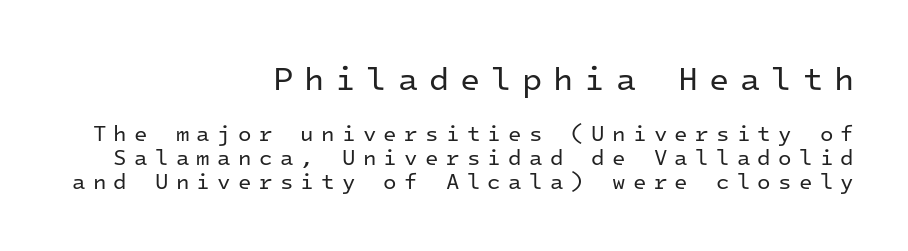
You get the large type first, then a drop to smaller type. In terms of letterform style, serifs are entirely absent. The passage is arranged like a letterhead date or caption credit — flush right. The words here are not underlined. Look at the tracking — it's clearly loosened, letters drifting apart. Italic? Not at all — the glyphs are vertical.
